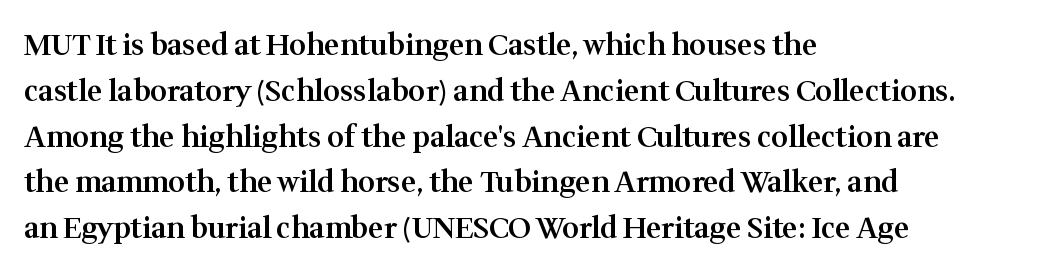
The image shows 29 px semibold serif type, upright; set left-aligned, normal line spacing (1.58x), normal letter spacing, not underlined; medium stroke contrast and a medium x-height.
